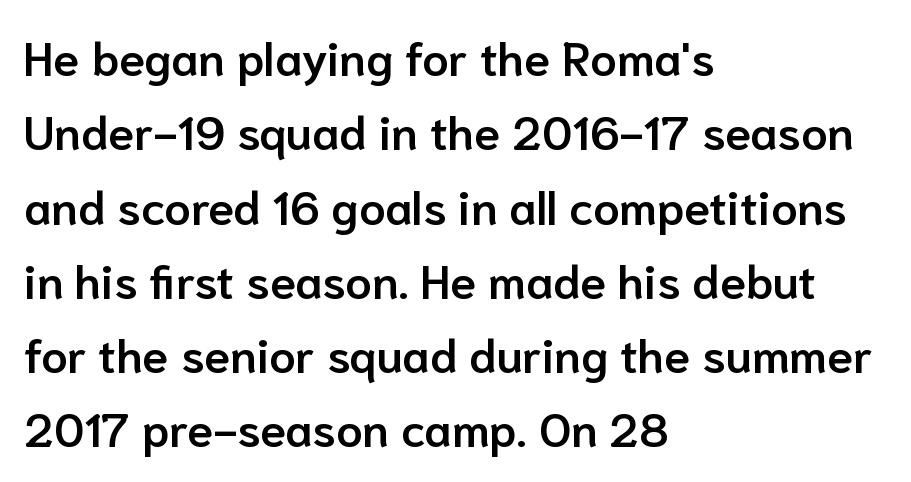
Q: Is the text bold? A: Semi-bold.
Q: Is the text italic (slanted)? A: No, it is upright.
Q: Is the typeface a serif or a sans-serif typeface? A: Sans-serif.
Q: Is the text underlined? A: No.
Q: How is the paragraph aligned? A: Left-aligned.
Q: Is the spacing between letters normal or unusually wide? A: Normal.
Q: Is the spacing between lines tight, normal or loose? A: Normal.
Q: Width (condensed, normal, or wide)? A: Normal.
Q: Stroke contrast? A: Low.
Q: x-height? A: Medium.
Q: Monospaced? A: No.
